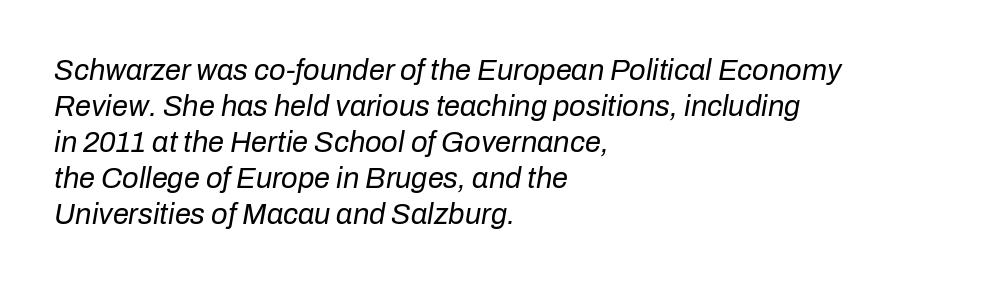
Look at the tracking — it's just the regular setting, nothing added. Style check: oblique. A light-to-regular cut is what we see here. Compared with a centered layout, this one pins lines to the left instead. Check the space under the baseline: it is left empty. Is this a fixed-width face? No — the glyphs have proportional, varying widths.
